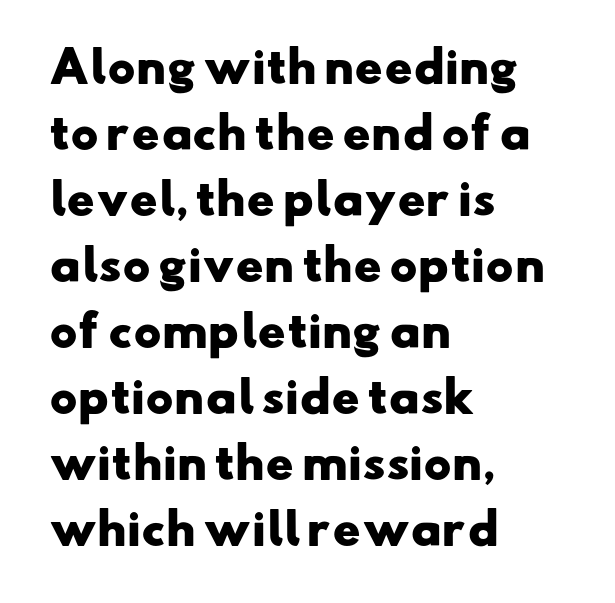
Think of a printed novel: that variable character pitch is what you see here. The line-height multiplier appears to be the usual default. A full-strength bold gives these letters their thick strokes. Visually the block forms a straight wall on the left and a jagged coastline on the right.
